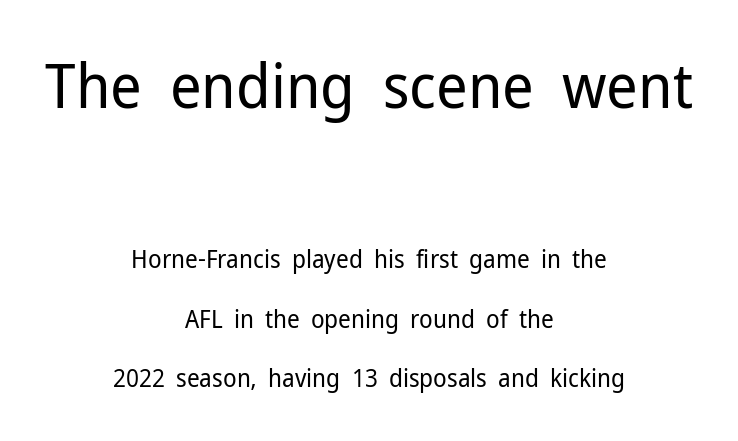
The foot of each line stays bare and open. Note: larger setting up top, smaller setting below. Horizontally, the lines are justified to the midpoint only. Each letter's strokes conclude bluntly, with no projecting serifs.
